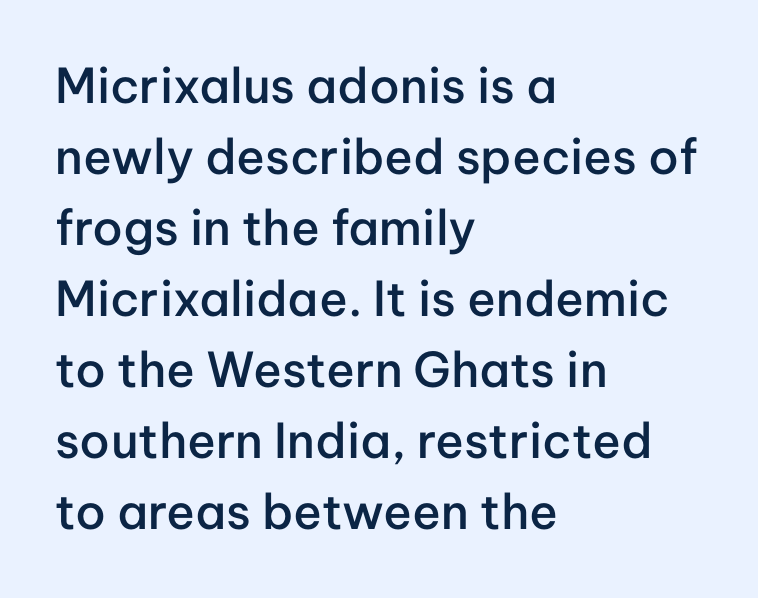
Do the characters align in a grid? No, the font is proportional. A normal amount of white space separates one row of letters from the next. Honestly, there is no underline to notice here at all. Visually the block forms a straight wall on the left and a jagged coastline on the right.
